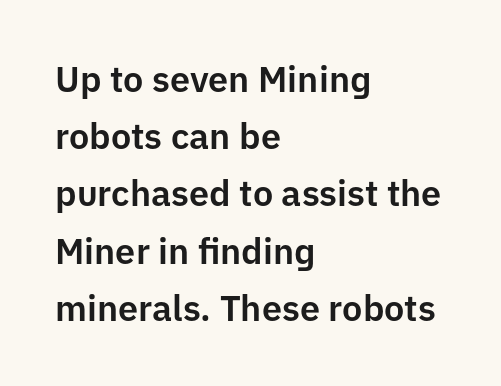
{"serif": "no", "italic": "no", "width": "normal", "stroke_contrast": "low", "x_height": "medium", "monospaced": "no", "underline": "no", "align": "left", "line_spacing": "normal", "line_spacing_ratio": 1.59, "letter_spacing": "normal", "letter_spacing_em": 0.0, "glyph_px": 36}
